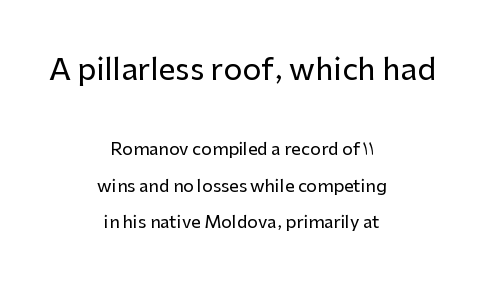
The image shows 30 px sans-serif type, upright; set centered, loose line spacing (2.14x), normal letter spacing, not underlined; the first (top) block is 1.76x larger; low stroke contrast and a medium x-height.
